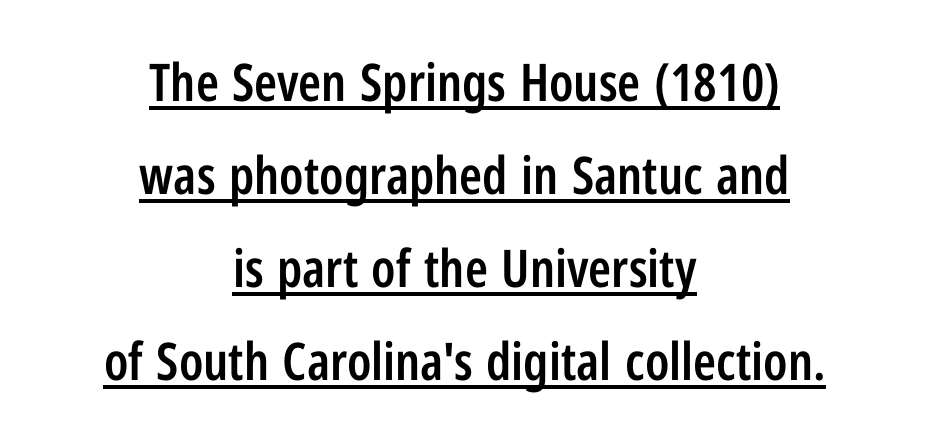
Q: Is the text bold? A: Semi-bold.
Q: Is the text italic (slanted)? A: No, it is upright.
Q: Is the typeface a serif or a sans-serif typeface? A: Sans-serif.
Q: Is the text underlined? A: Yes.
Q: How is the paragraph aligned? A: Centered.
Q: Is the spacing between letters normal or unusually wide? A: Normal.
Q: Width (condensed, normal, or wide)? A: Condensed.
Q: Stroke contrast? A: Low.
Q: x-height? A: Medium.
Q: Monospaced? A: No.
